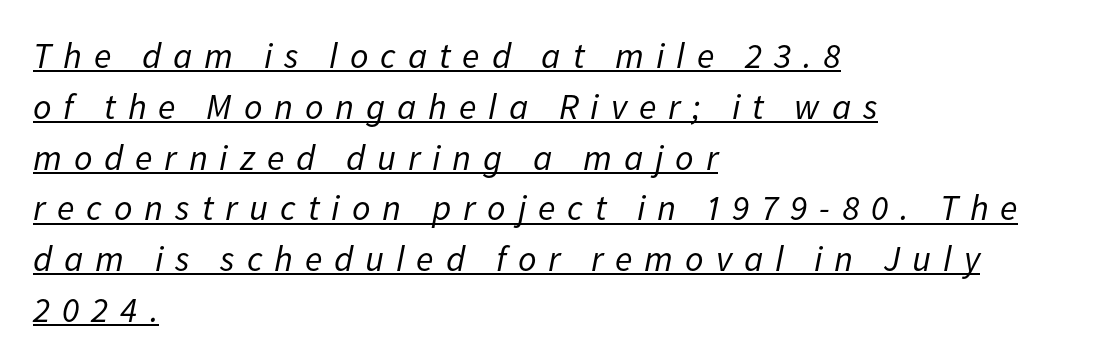
{"italic": "yes", "lean": "right", "slant_degrees": 11, "bold": "no", "weight": "regular", "width": "normal", "stroke_contrast": "low", "x_height": "medium", "monospaced": "no", "underline": "yes", "align": "left", "line_spacing": "normal", "line_spacing_ratio": 1.41, "letter_spacing": "wide", "letter_spacing_em": 0.33, "glyph_px": 36}
